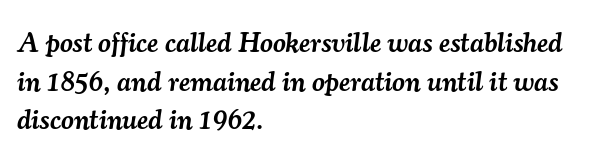
{"serif": "yes", "italic": "yes", "lean": "right", "slant_degrees": 7, "bold": "semi", "weight": "semibold", "width": "normal", "stroke_contrast": "medium", "x_height": "small", "monospaced": "no", "underline": "no", "align": "left", "line_spacing": "normal", "line_spacing_ratio": 1.38, "letter_spacing": "normal", "letter_spacing_em": 0.0, "glyph_px": 28}
